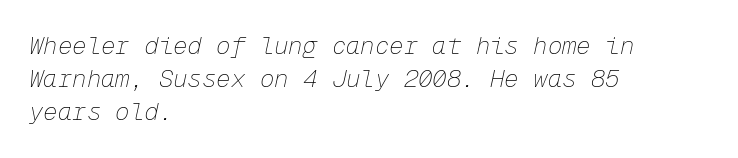
The characters are drawn with everyday or finer stroke widths. Quick note: interline space is typical. These lines keep a tight, regular rhythm from letter to letter. Does the copy run flush right? No — it runs flush left. In terms of posture, this sample is oblique. Any mark beneath the type? The region is blank.
